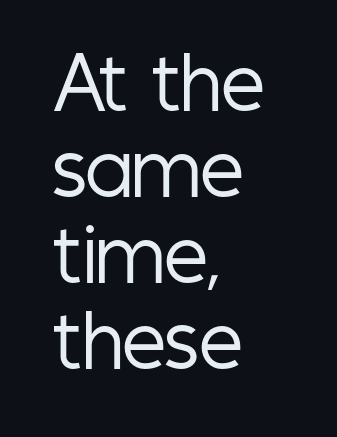
{"serif": "no", "italic": "no", "bold": "no", "weight": "regular", "width": "condensed", "stroke_contrast": "low", "x_height": "medium", "monospaced": "no", "underline": "no", "align": "left", "line_spacing_ratio": 1.23, "letter_spacing": "normal", "letter_spacing_em": 0.0, "glyph_px": 70}
